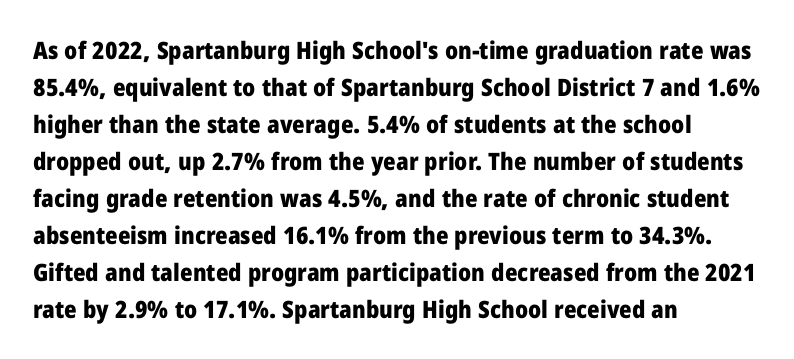
These lines sit exactly where default settings would place them. Descenders are the only things crossing below the line. As a designer I'd log this as weight 700, bold. Where is the straight margin? On the left. The axis of the letterforms is exactly vertical. No extra tracking has been applied to these lines.
